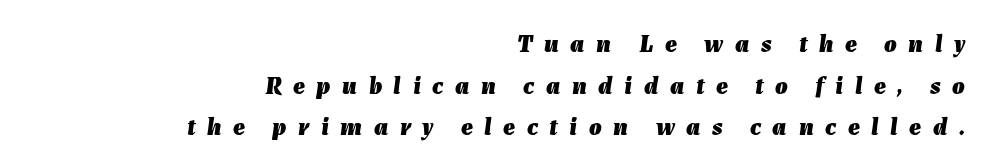
The image shows 25 px bold type, italic (leaning right); set right-aligned, normal line spacing (1.67x), unusually wide letter spacing (+0.46 em), not underlined.
